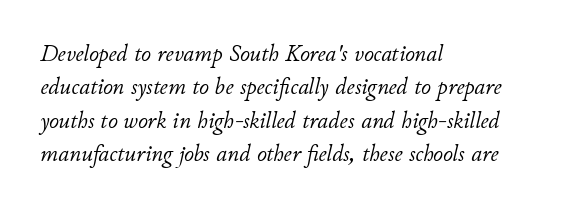
Q: Is the text bold? A: No.
Q: Is the text italic (slanted)? A: Yes, it leans right by about 11 degrees.
Q: Is the text underlined? A: No.
Q: How is the paragraph aligned? A: Left-aligned.
Q: Is the spacing between letters normal or unusually wide? A: Normal.
Q: Is the spacing between lines tight, normal or loose? A: Normal.
